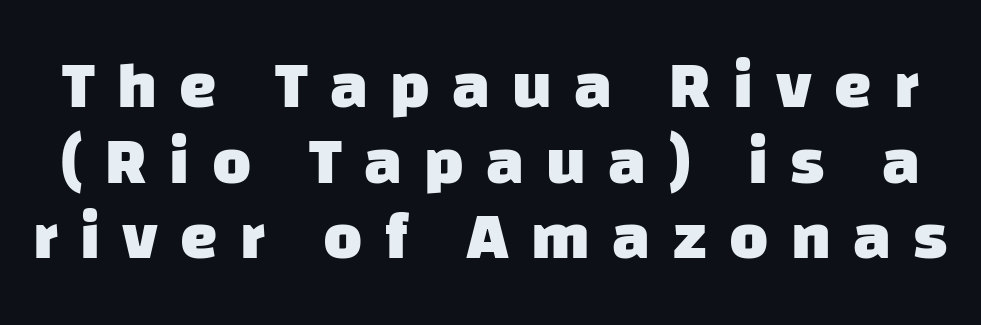
{"serif": "no", "bold": "yes", "weight": "heavy", "width": "normal", "stroke_contrast": "low", "x_height": "large", "monospaced": "no", "underline": "no", "line_spacing": "tight", "line_spacing_ratio": 1.13, "letter_spacing": "wide", "letter_spacing_em": 0.33, "glyph_px": 67}
